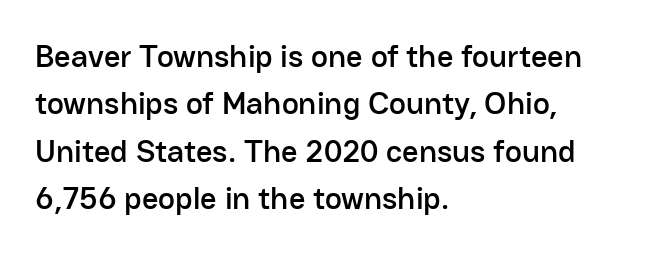
{"serif": "no", "italic": "no", "width": "normal", "stroke_contrast": "low", "x_height": "medium", "monospaced": "no", "underline": "no", "align": "left", "line_spacing": "normal", "line_spacing_ratio": 1.48, "letter_spacing": "normal", "letter_spacing_em": 0.0, "glyph_px": 32}
